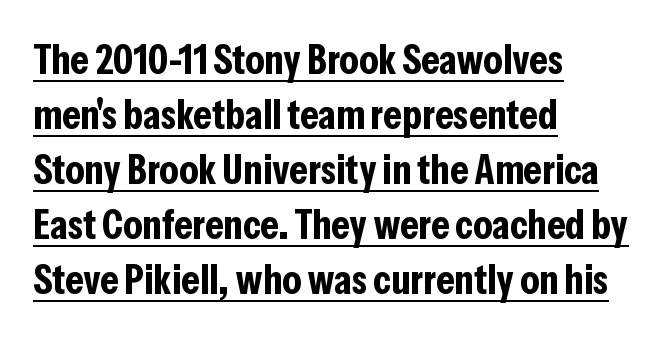
The image shows 42 px bold, condensed sans-serif type, upright; set left-aligned, normal line spacing (1.31x), normal letter spacing, underlined; low stroke contrast and a medium x-height.
